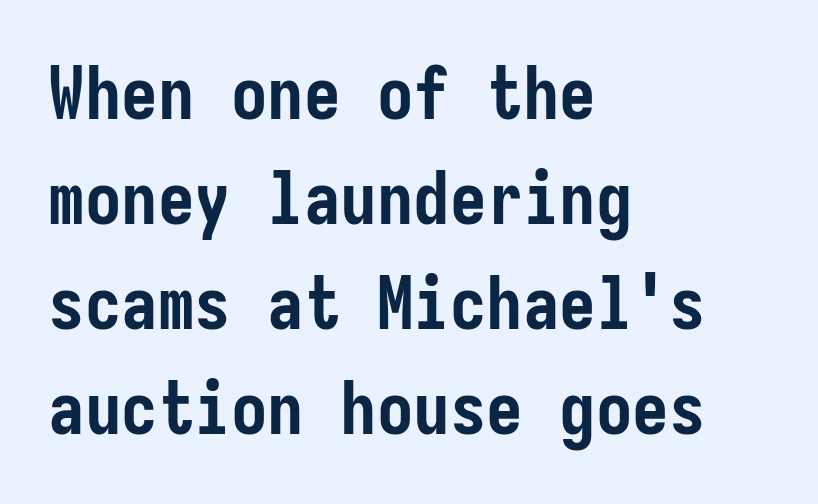
The leading is moderate, giving the passage an even texture. Caption: multi-line text, flush left, ragged right. Between one letter and the next there's only the usual sliver of space. The specimen omits any rule beneath the text block's lines.
